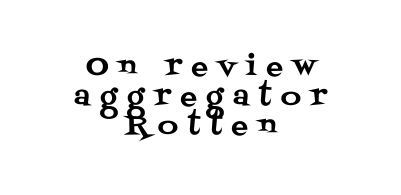
Q: Is the text italic (slanted)? A: No, it is upright.
Q: Is the typeface a serif or a sans-serif typeface? A: Serif.
Q: Is the text underlined? A: No.
Q: How is the paragraph aligned? A: Centered.
Q: Is the spacing between letters normal or unusually wide? A: Unusually wide.
Q: Is the spacing between lines tight, normal or loose? A: Tight.
Q: Width (condensed, normal, or wide)? A: Normal.
Q: Stroke contrast? A: Medium.
Q: x-height? A: Large.
Q: Monospaced? A: No.
